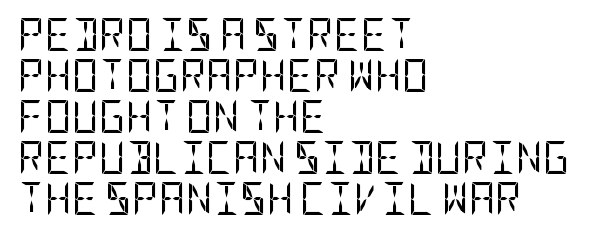
{"serif": "no", "italic": "no", "bold": "no", "weight": "regular", "width": "condensed", "stroke_contrast": "low", "x_height": "large", "underline": "no", "align": "left", "line_spacing_ratio": 1.24, "letter_spacing": "normal", "letter_spacing_em": 0.0, "glyph_px": 33}
